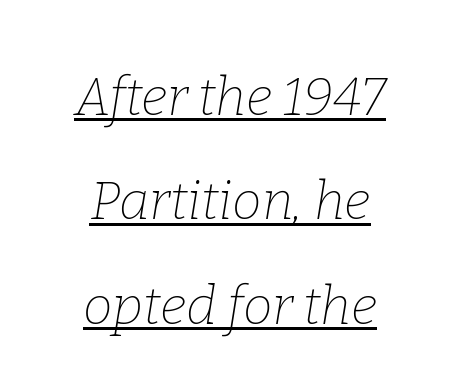
{"serif": "yes", "italic": "yes", "lean": "right", "slant_degrees": 9, "bold": "no", "weight": "thin", "width": "normal", "stroke_contrast": "low", "x_height": "medium", "monospaced": "no", "underline": "yes", "align": "center", "line_spacing": "loose", "line_spacing_ratio": 1.97, "letter_spacing": "normal", "letter_spacing_em": 0.0, "glyph_px": 53}
